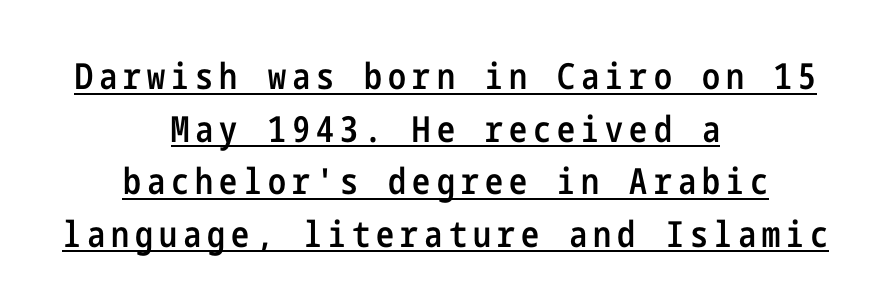
The glyphs in this specimen are sans serif. The rendered words wear a rule along their underside. Every letter is mildly thick-stroked: semibold rather than bold. The setting favours the middle, as headings and verse often do. A typesetter would call this leading conventional body-copy spacing.
